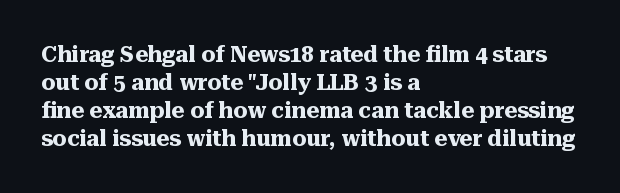
{"italic": "no", "bold": "yes", "underline": "no", "align": "left", "line_spacing": "normal", "line_spacing_ratio": 1.27, "letter_spacing": "normal", "letter_spacing_em": 0.0, "glyph_px": 22}
